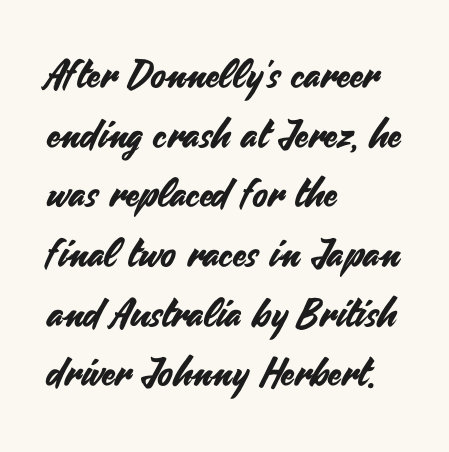
The image shows 39 px sans-serif type; set left-aligned, normal line spacing (1.53x), normal letter spacing, not underlined; medium stroke contrast and a small x-height.
